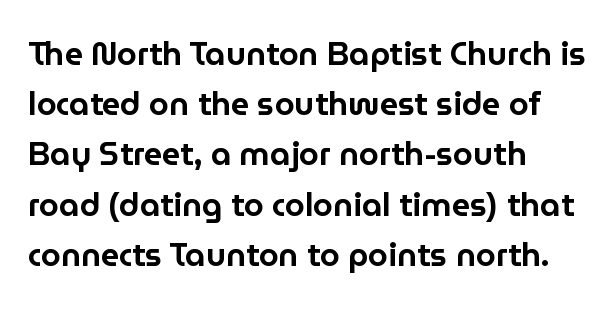
The image shows 32 px sans-serif type, upright; set left-aligned, normal line spacing (1.57x), normal letter spacing, not underlined; low stroke contrast and a medium x-height.
